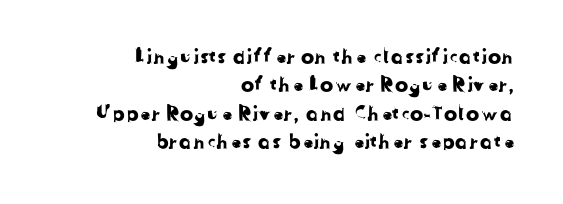
Q: Is the text underlined? A: No.
Q: How is the paragraph aligned? A: Right-aligned.
Q: Is the spacing between letters normal or unusually wide? A: Normal.
Q: Is the spacing between lines tight, normal or loose? A: Normal.
